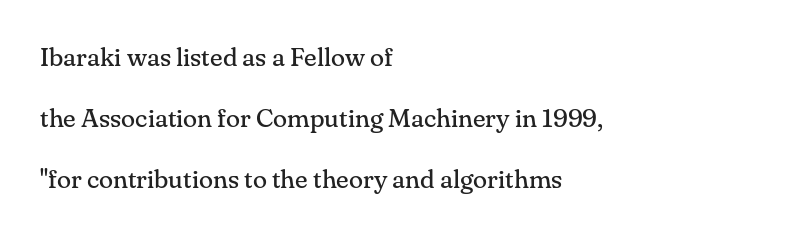
The image shows 26 px text type, upright; set left-aligned, loose line spacing (2.34x), normal letter spacing, not underlined.
